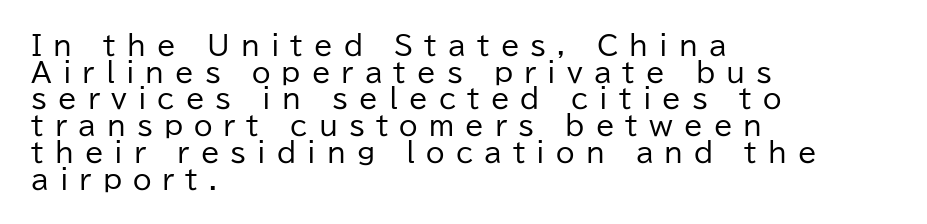
A light-to-regular cut is what we see here. The lettering stays uniformly vertical, giving the passage a roman look. This sample is left-justified, so line endings fall wherever the words run out. Nobody drew a line under any word here. Leading: reduced.
